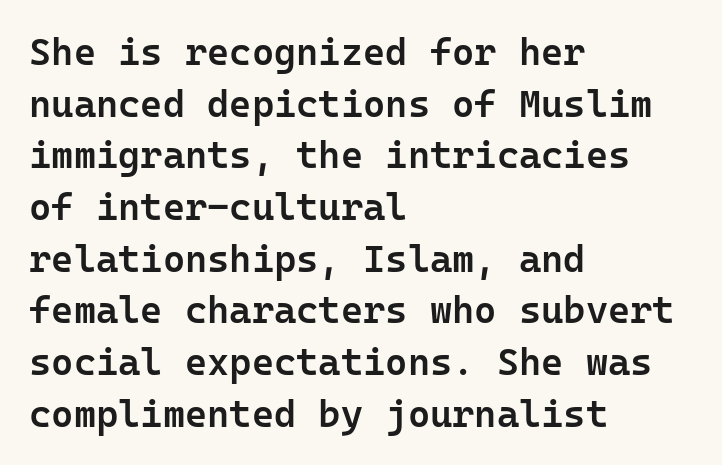
The image shows 38 px semibold sans-serif type, upright, monospaced; set left-aligned, normal line spacing (1.36x), normal letter spacing, not underlined; low stroke contrast and a medium x-height.
